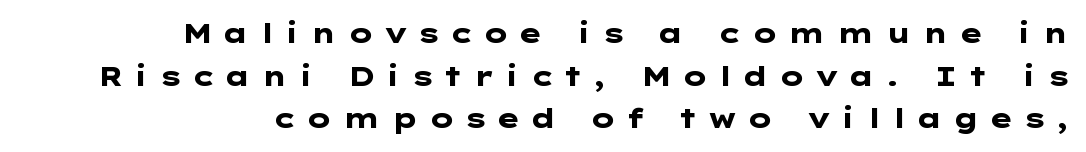
Tracking here is generous; glyphs stand well apart from one another. Stroke thickness is high; the sample reads as a true bold. These lines were composed using upright roman letters. Baseline-to-baseline distance is the conventional proportion of letter height. The space beneath each line is pristine and unruled. These lines stack with their right ends in a neat column.
